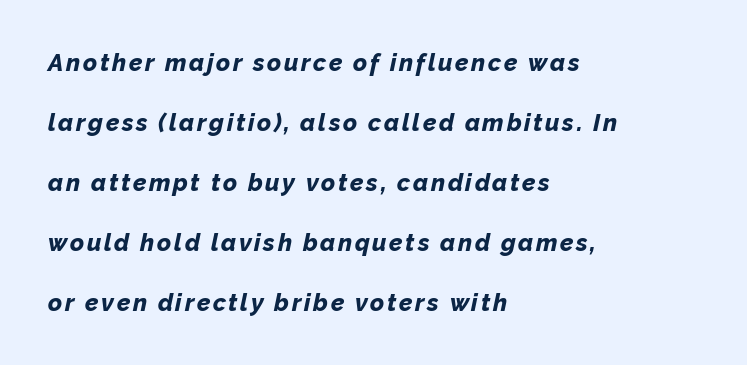
Q: Is the text bold? A: Yes.
Q: Is the text italic (slanted)? A: Yes, it leans right by about 12 degrees.
Q: Is the text underlined? A: No.
Q: How is the paragraph aligned? A: Left-aligned.
Q: Is the spacing between lines tight, normal or loose? A: Loose.
